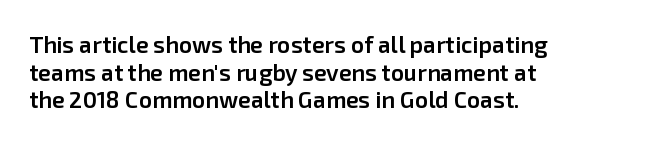
One-word summary of the alignment: left. The strokes are fattened partway — semibold, not bold. The letters stand straight up with perfectly vertical stems. The tracking reads as untouched default to a designer's eye.
